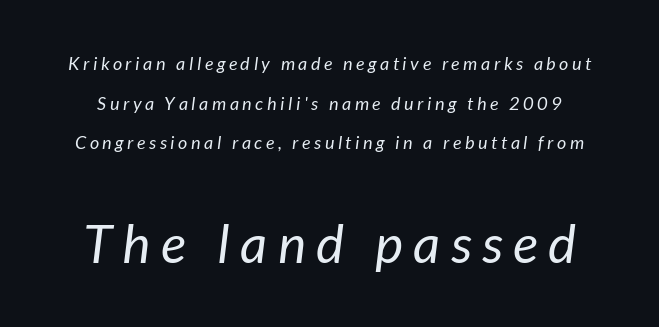
{"serif": "no", "bold": "no", "weight": "regular", "width": "normal", "stroke_contrast": "low", "x_height": "medium", "monospaced": "no", "underline": "no", "line_spacing": "loose", "line_spacing_ratio": 2.2, "letter_spacing": "wide", "letter_spacing_em": 0.2, "larger_block": "second", "size_ratio": 2.94, "glyph_px": 53}
